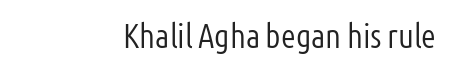
Font category for this specimen: sans-serif. This sample uses plain, unmodified letter spacing. The cut favours lightness, reaching ordinary text weight at its darkest. The letters advance in unequal steps, a hallmark of proportional type. Letters rest on an invisible, unmarked baseline.
